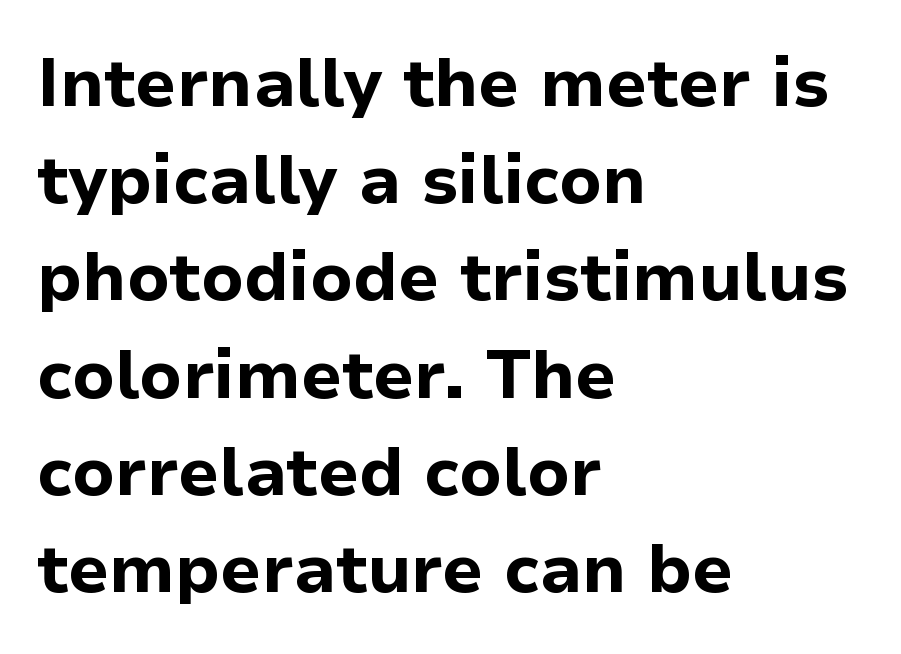
{"serif": "no", "italic": "no", "bold": "yes", "weight": "bold", "width": "normal", "stroke_contrast": "low", "x_height": "medium", "monospaced": "no", "underline": "no", "align": "left", "line_spacing": "normal", "line_spacing_ratio": 1.43, "letter_spacing": "normal", "letter_spacing_em": 0.0, "glyph_px": 68}
